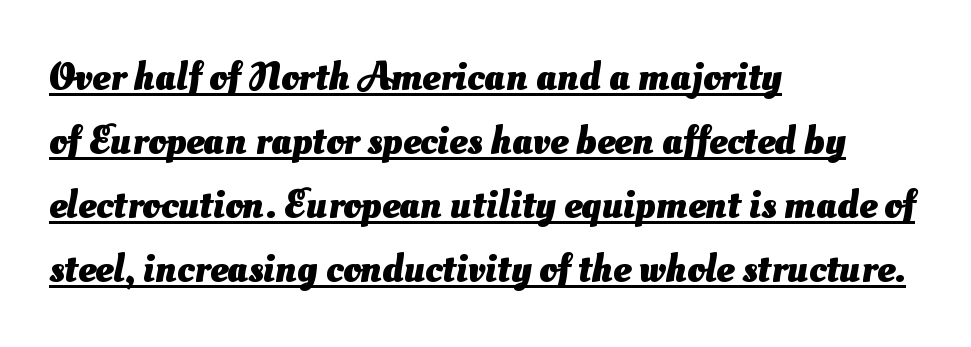
{"serif": "no", "bold": "yes", "weight": "heavy", "width": "normal", "stroke_contrast": "medium", "x_height": "small", "monospaced": "no", "underline": "yes", "align": "left", "line_spacing": "normal", "line_spacing_ratio": 1.6, "letter_spacing": "normal", "letter_spacing_em": 0.0, "glyph_px": 40}
